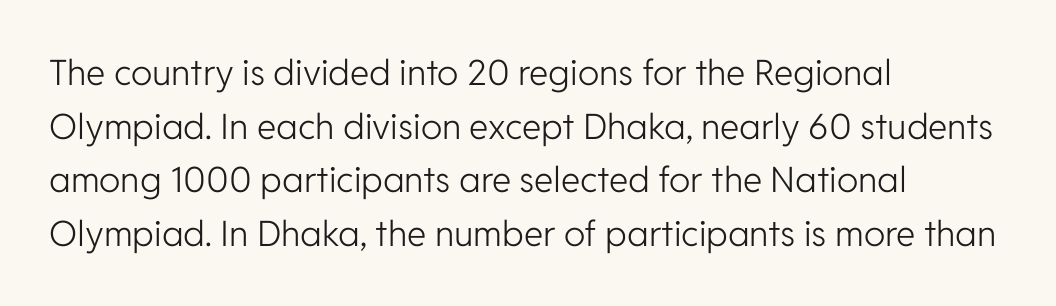
{"serif": "no", "italic": "no", "bold": "no", "weight": "light", "width": "normal", "stroke_contrast": "low", "x_height": "medium", "monospaced": "no", "underline": "no", "align": "left", "line_spacing": "normal", "line_spacing_ratio": 1.53, "letter_spacing": "normal", "letter_spacing_em": 0.0, "glyph_px": 35}
